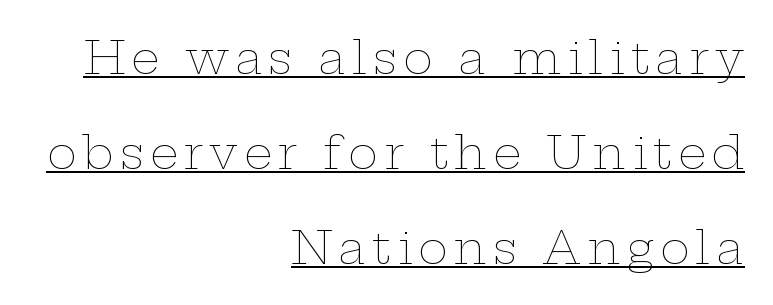
The image shows 45 px thin, wide type, upright; set right-aligned, loose line spacing (2.11x), underlined; low stroke contrast and a medium x-height.
